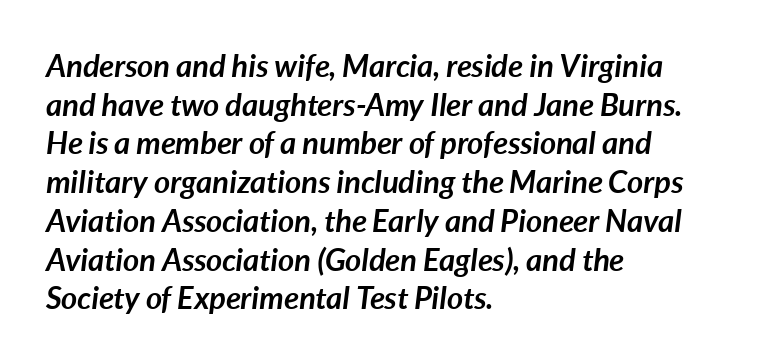
The image shows 31 px semibold type, italic (leaning right); set left-aligned, normal line spacing (1.25x), normal letter spacing, not underlined; low stroke contrast and a medium x-height.
